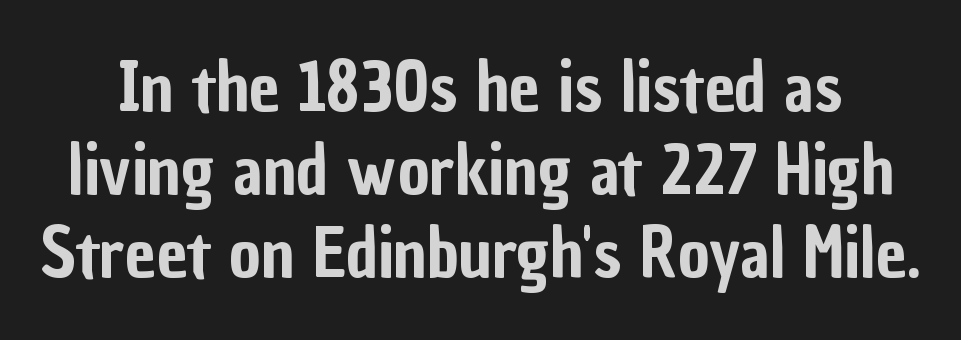
The image shows 69 px condensed sans-serif type, upright; set line spacing 1.2x, normal letter spacing, not underlined; low stroke contrast and a medium x-height.
